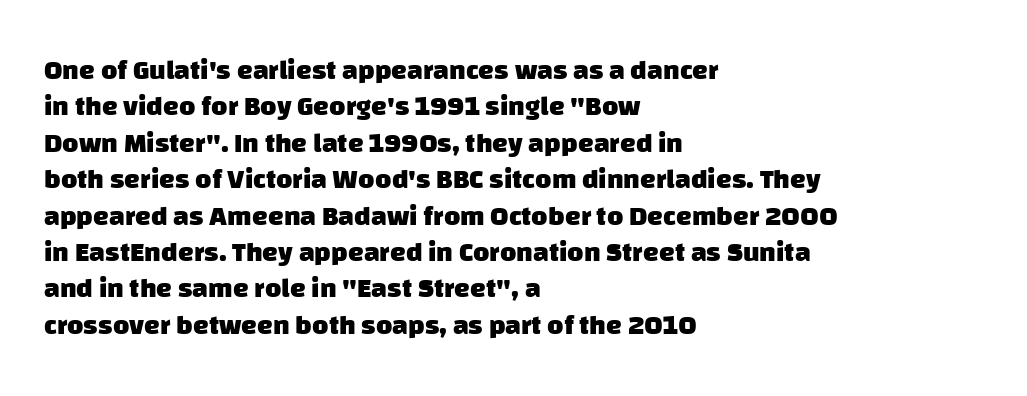
Lines of text with bare space underneath. This sample is left-justified, so line endings fall wherever the words run out. What kind of face is this? One without serifs — a sans. The designer left line spacing at the default. Observe the ordinary spacing: letters are neighbours, not strangers.
